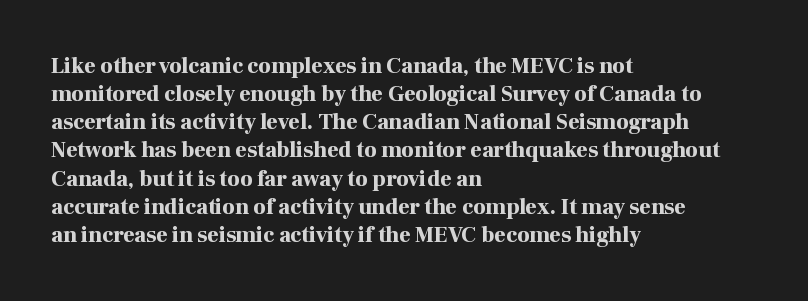
Q: Is the text bold? A: Yes.
Q: Is the text italic (slanted)? A: No, it is upright.
Q: Is the text underlined? A: No.
Q: How is the paragraph aligned? A: Left-aligned.
Q: Is the spacing between letters normal or unusually wide? A: Normal.
Q: Is the spacing between lines tight, normal or loose? A: Normal.
